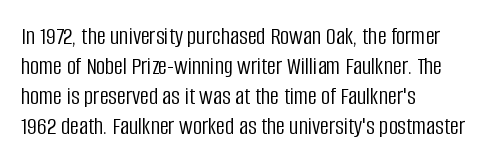
{"italic": "no", "bold": "no", "underline": "no", "align": "left", "line_spacing_ratio": 1.2, "letter_spacing": "normal", "letter_spacing_em": 0.0, "glyph_px": 25}
